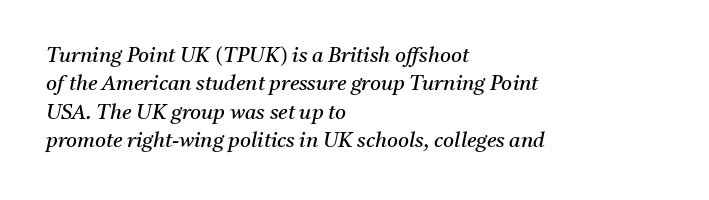
Q: Is the text bold? A: No.
Q: Is the text italic (slanted)? A: Yes, it leans right by about 11 degrees.
Q: Is the text underlined? A: No.
Q: How is the paragraph aligned? A: Left-aligned.
Q: Is the spacing between letters normal or unusually wide? A: Normal.
Q: Is the spacing between lines tight, normal or loose? A: Normal.
